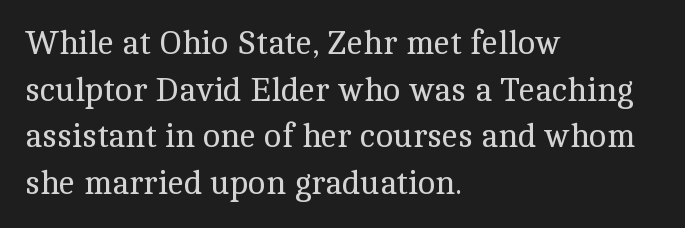
{"serif": "yes", "italic": "no", "bold": "no", "weight": "regular", "width": "normal", "x_height": "medium", "monospaced": "no", "underline": "no", "align": "left", "line_spacing": "normal", "line_spacing_ratio": 1.41, "letter_spacing": "normal", "letter_spacing_em": 0.0, "glyph_px": 33}
